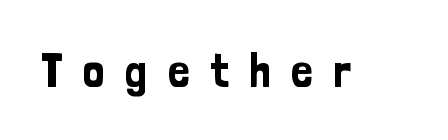
The image shows 48 px condensed sans-serif type, upright; set unusually wide letter spacing (+0.43 em), not underlined; low stroke contrast and a medium x-height.
